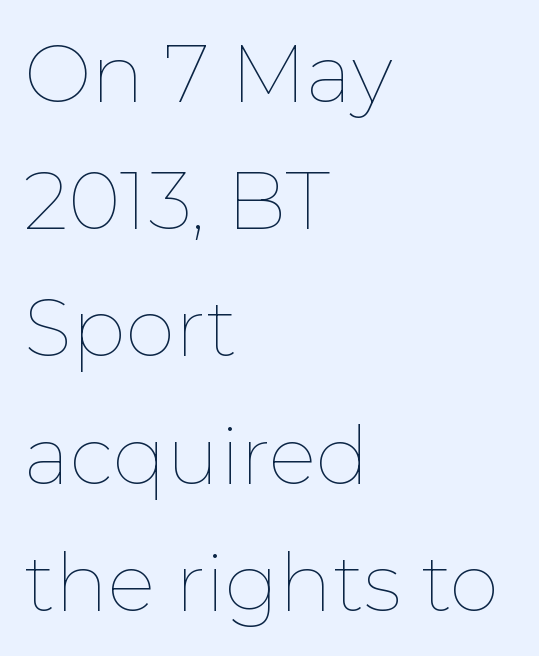
The image shows 80 px thin type, upright; set left-aligned, normal line spacing (1.59x), normal letter spacing, not underlined; low stroke contrast and a medium x-height.
